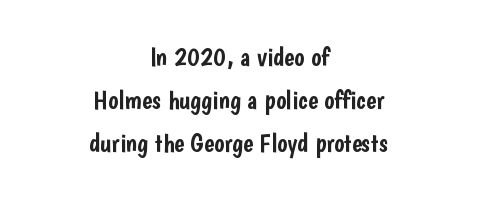
Q: Is the text italic (slanted)? A: No, it is upright.
Q: Is the text underlined? A: No.
Q: How is the paragraph aligned? A: Centered.
Q: Is the spacing between letters normal or unusually wide? A: Normal.
Q: Is the spacing between lines tight, normal or loose? A: Normal.
